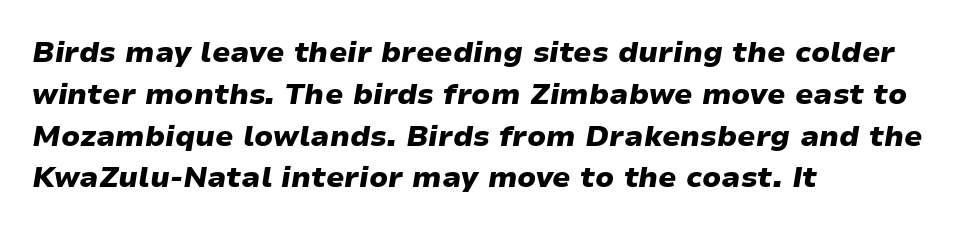
{"italic": "yes", "lean": "right", "slant_degrees": 9, "bold": "yes", "weight": "heavy", "width": "wide", "stroke_contrast": "low", "x_height": "medium", "monospaced": "no", "underline": "no", "align": "left", "line_spacing": "normal", "line_spacing_ratio": 1.44, "letter_spacing": "normal", "letter_spacing_em": 0.0, "glyph_px": 29}
